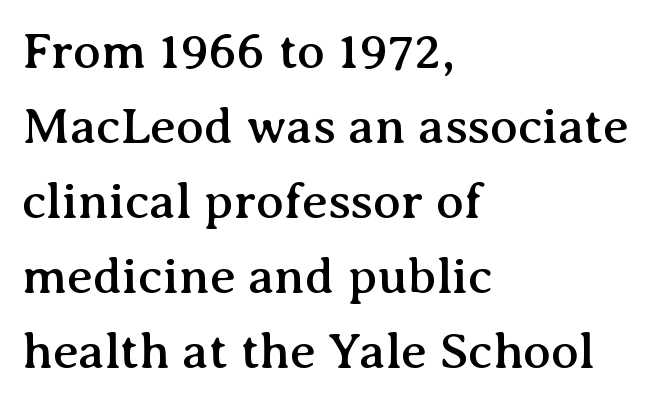
Q: Is the text italic (slanted)? A: No, it is upright.
Q: Is the typeface a serif or a sans-serif typeface? A: Serif.
Q: Is the text underlined? A: No.
Q: How is the paragraph aligned? A: Left-aligned.
Q: Is the spacing between letters normal or unusually wide? A: Normal.
Q: Is the spacing between lines tight, normal or loose? A: Normal.
Q: Width (condensed, normal, or wide)? A: Normal.
Q: Stroke contrast? A: Medium.
Q: x-height? A: Medium.
Q: Monospaced? A: No.
